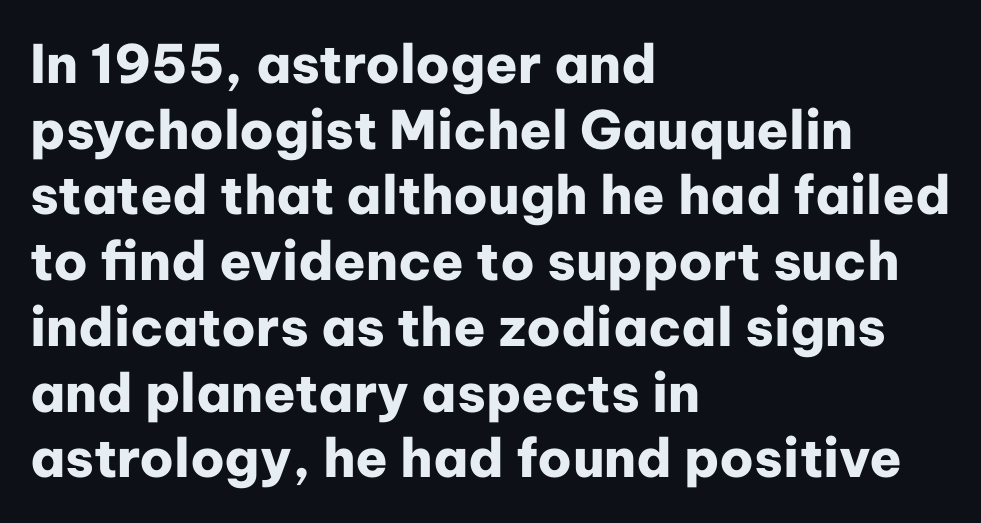
{"serif": "no", "italic": "no", "bold": "yes", "weight": "heavy", "width": "normal", "stroke_contrast": "low", "x_height": "medium", "monospaced": "no", "underline": "no", "align": "left", "line_spacing_ratio": 1.24, "letter_spacing": "normal", "letter_spacing_em": 0.0, "glyph_px": 53}
